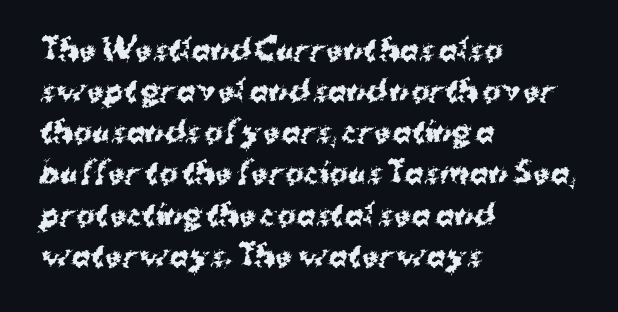
Q: Is the text bold? A: Yes.
Q: Is the text italic (slanted)? A: Yes.
Q: Is the typeface a serif or a sans-serif typeface? A: Sans-serif.
Q: Is the text underlined? A: No.
Q: How is the paragraph aligned? A: Left-aligned.
Q: Is the spacing between letters normal or unusually wide? A: Normal.
Q: Is the spacing between lines tight, normal or loose? A: Normal.
Q: Width (condensed, normal, or wide)? A: Normal.
Q: Stroke contrast? A: Medium.
Q: x-height? A: Medium.
Q: Monospaced? A: No.
